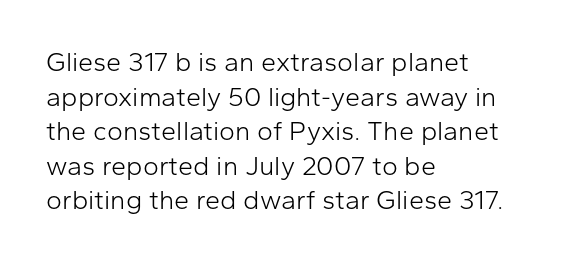
Q: Is the text bold? A: No.
Q: Is the text italic (slanted)? A: No, it is upright.
Q: Is the text underlined? A: No.
Q: How is the paragraph aligned? A: Left-aligned.
Q: Is the spacing between letters normal or unusually wide? A: Normal.
Q: Is the spacing between lines tight, normal or loose? A: Normal.
